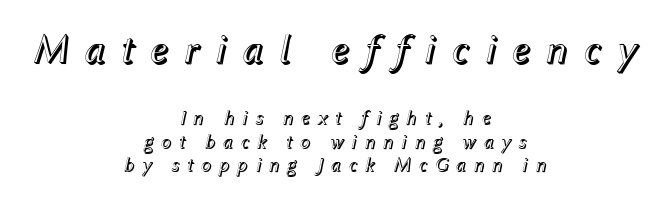
Q: Is the text italic (slanted)? A: Yes, it leans right by about 12 degrees.
Q: Is the text underlined? A: No.
Q: How is the paragraph aligned? A: Centered.
Q: Is the spacing between letters normal or unusually wide? A: Unusually wide.
Q: Which block of text is set in a larger size, the first (top) or the second (bottom)? A: The first (top) one.
Q: Width (condensed, normal, or wide)? A: Normal.
Q: x-height? A: Medium.
Q: Monospaced? A: No.
